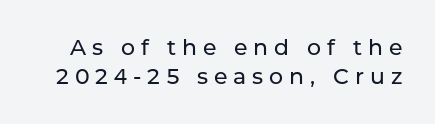
The image shows 22 px text type, upright; set normal line spacing (1.33x), unusually wide letter spacing (+0.27 em), not underlined.
